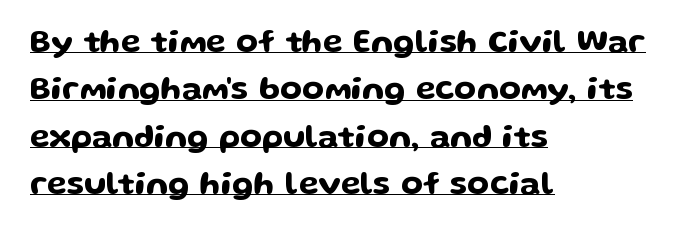
{"serif": "no", "italic": "no", "width": "wide", "stroke_contrast": "low", "x_height": "medium", "monospaced": "no", "underline": "yes", "align": "left", "line_spacing": "normal", "line_spacing_ratio": 1.48, "letter_spacing": "normal", "letter_spacing_em": 0.0, "glyph_px": 32}
